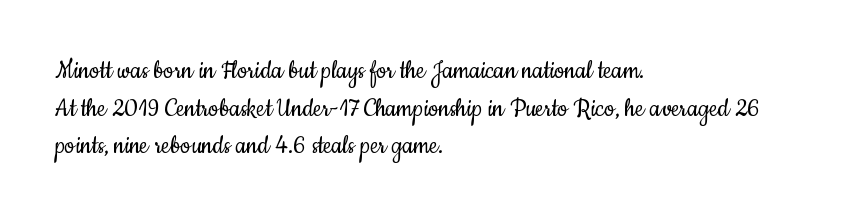
Q: Is the text bold? A: No.
Q: Is the text italic (slanted)? A: Yes.
Q: Is the typeface a serif or a sans-serif typeface? A: Sans-serif.
Q: Is the text underlined? A: No.
Q: How is the paragraph aligned? A: Left-aligned.
Q: Is the spacing between letters normal or unusually wide? A: Normal.
Q: Is the spacing between lines tight, normal or loose? A: Normal.
Q: Width (condensed, normal, or wide)? A: Condensed.
Q: Stroke contrast? A: Low.
Q: x-height? A: Small.
Q: Monospaced? A: No.
